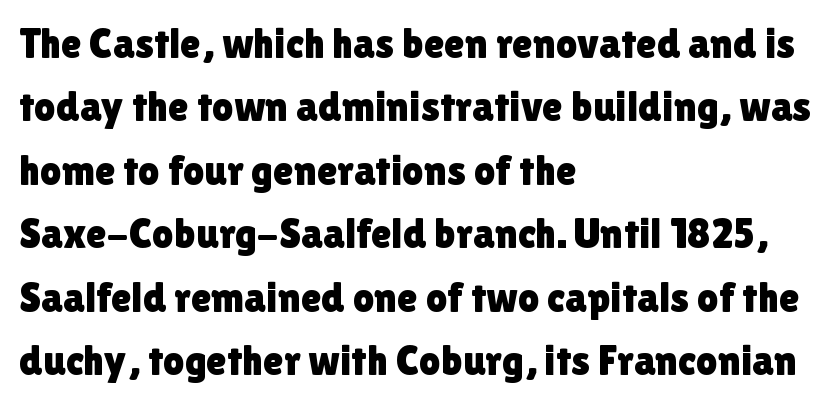
{"serif": "no", "italic": "no", "width": "normal", "x_height": "medium", "monospaced": "no", "underline": "no", "align": "left", "line_spacing": "normal", "line_spacing_ratio": 1.51, "letter_spacing": "normal", "letter_spacing_em": 0.0, "glyph_px": 42}
